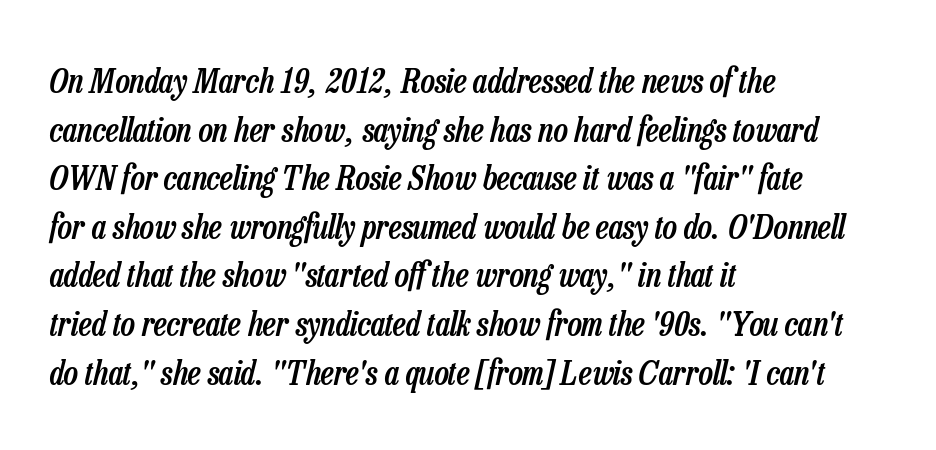
Q: Is the text bold? A: Semi-bold.
Q: Is the text italic (slanted)? A: Yes, it leans right by about 13 degrees.
Q: Is the text underlined? A: No.
Q: How is the paragraph aligned? A: Left-aligned.
Q: Is the spacing between letters normal or unusually wide? A: Normal.
Q: Is the spacing between lines tight, normal or loose? A: Normal.
Q: Width (condensed, normal, or wide)? A: Condensed.
Q: Stroke contrast? A: Low.
Q: x-height? A: Medium.
Q: Monospaced? A: No.
